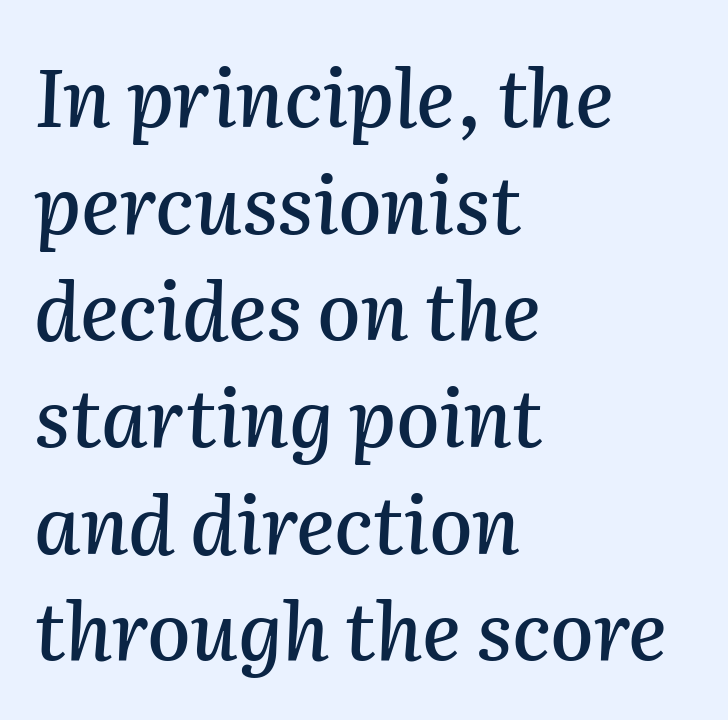
Q: Is the text italic (slanted)? A: Yes, it leans right by about 2 degrees.
Q: Is the text underlined? A: No.
Q: How is the paragraph aligned? A: Left-aligned.
Q: Is the spacing between letters normal or unusually wide? A: Normal.
Q: Is the spacing between lines tight, normal or loose? A: Normal.
Q: Width (condensed, normal, or wide)? A: Normal.
Q: Stroke contrast? A: Medium.
Q: x-height? A: Medium.
Q: Monospaced? A: No.
